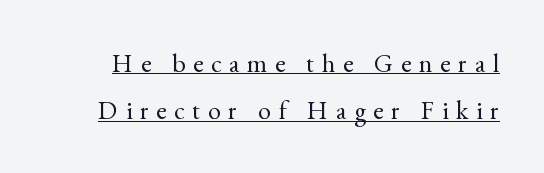
The image shows 26 px text type, upright; set line spacing 1.81x, unusually wide letter spacing (+0.3 em), underlined.
